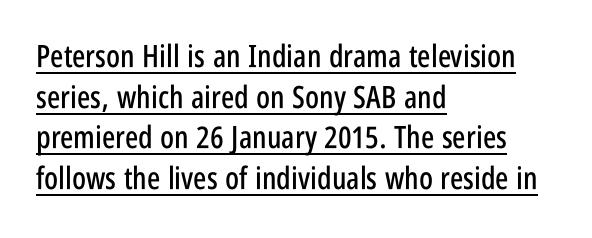
Varying glyph widths throughout — classic text-font behaviour. The vertical gap from one line to the next is medium. The passage shown has conventional tracking throughout. If you drew a line through each stem, it would be perfectly vertical. A classic flush-left, rag-right setting is used for this passage. Underlining? Definitely there.
